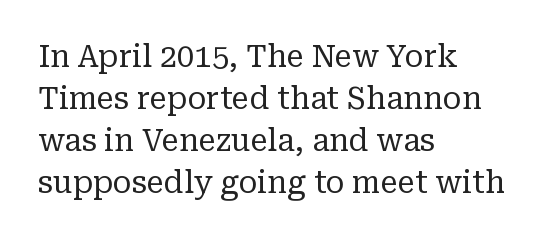
{"serif": "yes", "italic": "no", "bold": "no", "weight": "regular", "width": "normal", "stroke_contrast": "low", "x_height": "medium", "monospaced": "no", "underline": "no", "align": "left", "line_spacing": "normal", "line_spacing_ratio": 1.35, "letter_spacing": "normal", "letter_spacing_em": 0.0, "glyph_px": 31}
